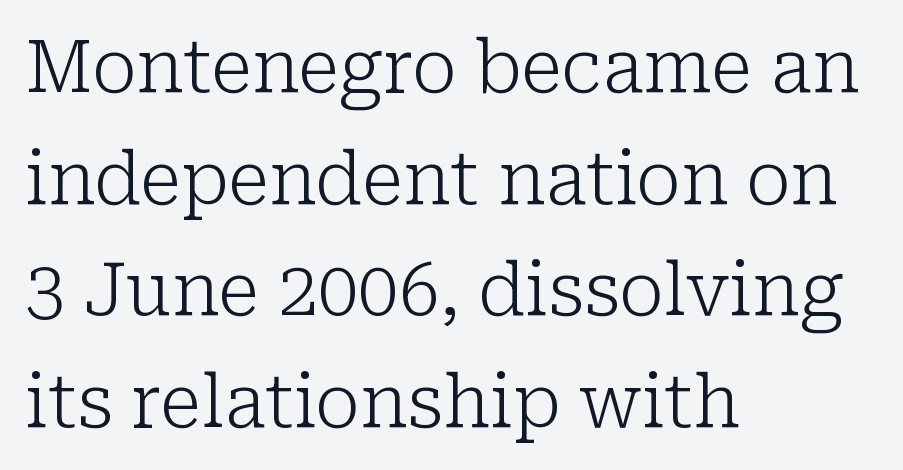
The image shows 72 px light serif type, upright; set left-aligned, normal line spacing (1.55x), normal letter spacing, not underlined; low stroke contrast and a medium x-height.
